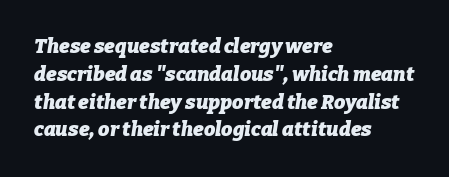
The image shows 20 px bold type, italic (leaning right); set left-aligned, normal line spacing (1.39x), normal letter spacing, not underlined.
